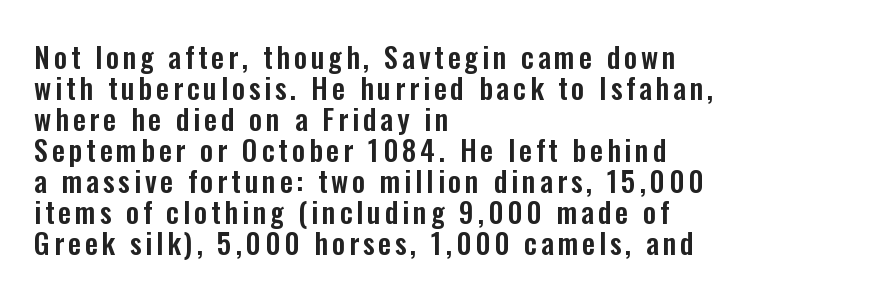
You could not count columns in this text — the font is proportionally spaced. The string is rendered with underlining switched off. This is sans-serif lettering, the kind often seen on screens and signage. In terms of leading, this rendering errs on the cramped side.
